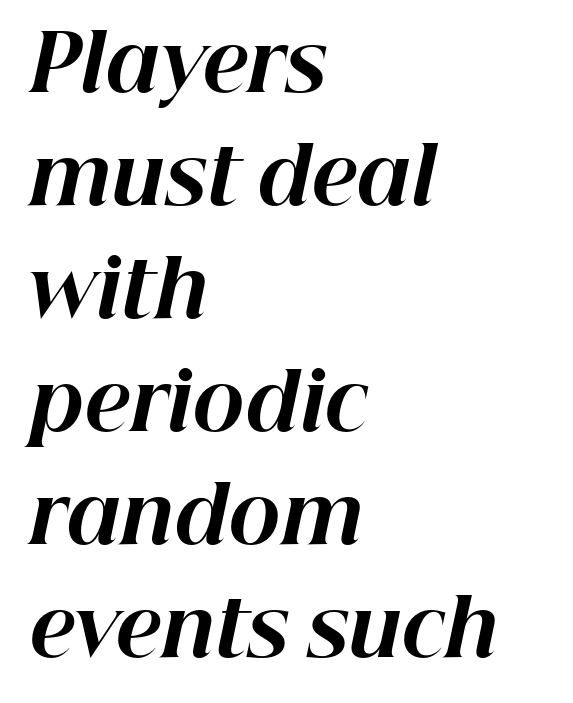
{"italic": "yes", "lean": "right", "slant_degrees": 12, "bold": "yes", "weight": "bold", "width": "normal", "stroke_contrast": "high", "x_height": "medium", "monospaced": "no", "underline": "no", "align": "left", "line_spacing": "normal", "line_spacing_ratio": 1.45, "letter_spacing": "normal", "letter_spacing_em": 0.0, "glyph_px": 78}
